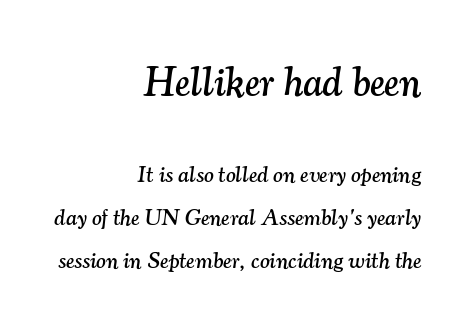
Q: Is the text italic (slanted)? A: Yes, it leans right by about 7 degrees.
Q: Is the typeface a serif or a sans-serif typeface? A: Serif.
Q: Is the text underlined? A: No.
Q: How is the paragraph aligned? A: Right-aligned.
Q: Is the spacing between letters normal or unusually wide? A: Normal.
Q: Which block of text is set in a larger size, the first (top) or the second (bottom)? A: The first (top) one.
Q: Width (condensed, normal, or wide)? A: Normal.
Q: Stroke contrast? A: Medium.
Q: x-height? A: Small.
Q: Monospaced? A: No.
